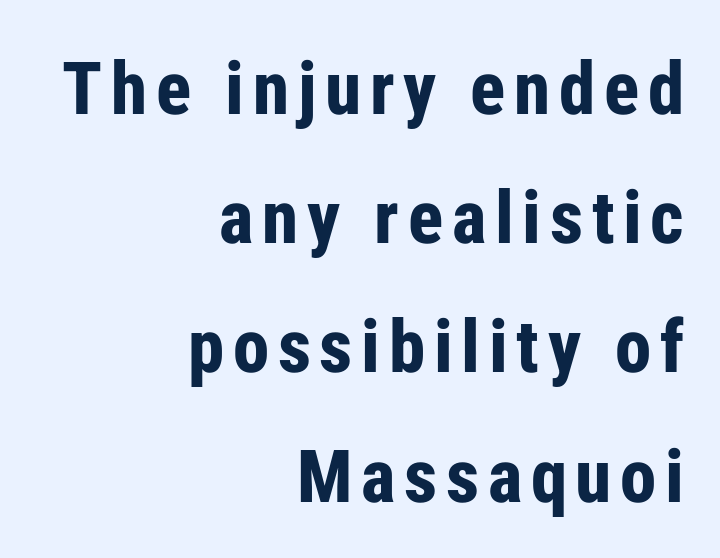
{"serif": "no", "italic": "no", "bold": "yes", "weight": "bold", "width": "condensed", "stroke_contrast": "low", "x_height": "medium", "monospaced": "no", "underline": "no", "align": "right", "line_spacing_ratio": 1.77, "glyph_px": 73}
